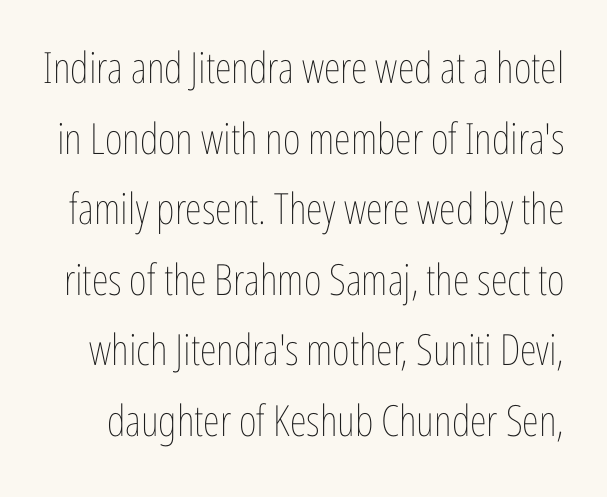
This sample uses plain, unmodified letter spacing. Do the characters align in a grid? No, the font is proportional. Plain, unruled lines of type. Is there any slant? The stems are plumb. The cut favours lightness, reaching ordinary text weight at its darkest.
